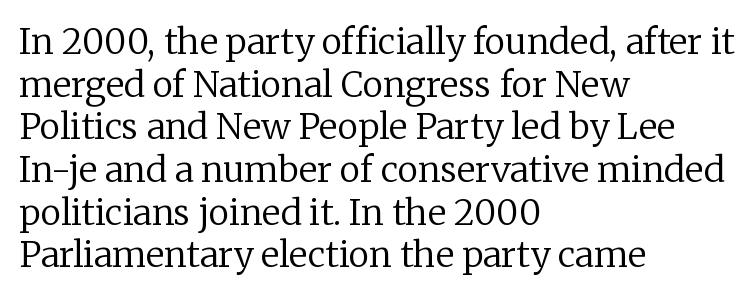
Q: Is the text bold? A: No.
Q: Is the text italic (slanted)? A: No, it is upright.
Q: Is the typeface a serif or a sans-serif typeface? A: Serif.
Q: Is the text underlined? A: No.
Q: How is the paragraph aligned? A: Left-aligned.
Q: Is the spacing between letters normal or unusually wide? A: Normal.
Q: Width (condensed, normal, or wide)? A: Normal.
Q: Stroke contrast? A: Low.
Q: x-height? A: Medium.
Q: Monospaced? A: No.
